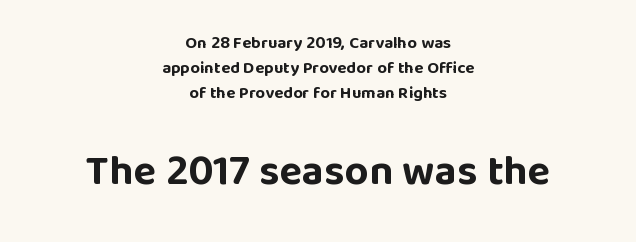
The image shows 42 px bold sans-serif type, upright; set centered, normal line spacing (1.47x), normal letter spacing, not underlined; the second (bottom) block is 2.47x larger; low stroke contrast and a large x-height.
